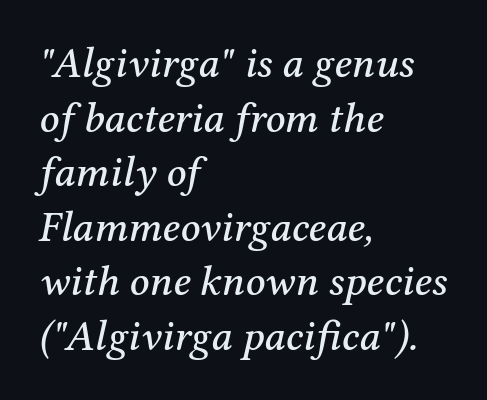
The passage shown is typed in a proportional face where columns would drift. Just letters on the line, the space beneath them empty. The rendering keeps characters at their native spacing. Casual observation: everything's shoved over to the left.
